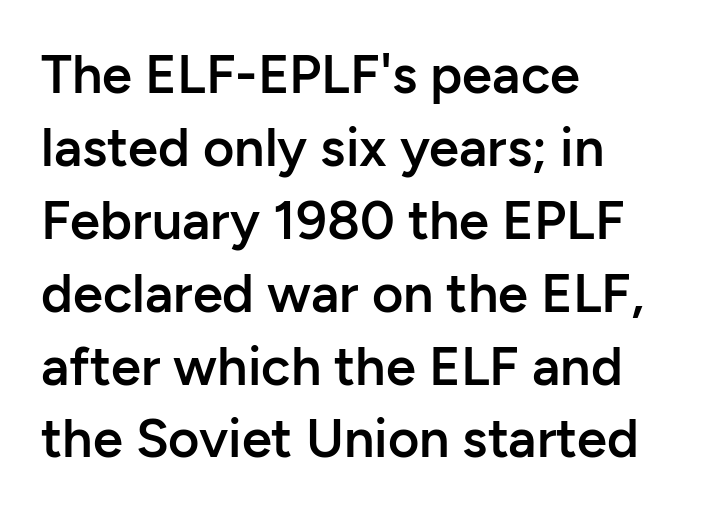
{"serif": "no", "italic": "no", "bold": "semi", "weight": "semibold", "width": "normal", "stroke_contrast": "low", "x_height": "medium", "monospaced": "no", "underline": "no", "align": "left", "line_spacing": "normal", "line_spacing_ratio": 1.35, "letter_spacing": "normal", "letter_spacing_em": 0.0, "glyph_px": 54}
